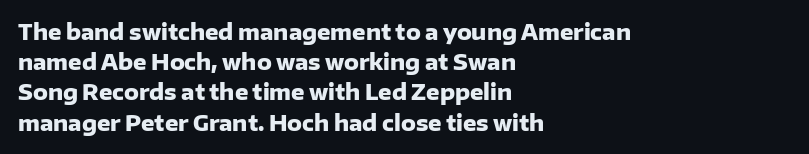
Q: Is the text bold? A: Yes.
Q: Is the text italic (slanted)? A: No, it is upright.
Q: Is the text underlined? A: No.
Q: How is the paragraph aligned? A: Left-aligned.
Q: Is the spacing between letters normal or unusually wide? A: Normal.
Q: Is the spacing between lines tight, normal or loose? A: Normal.
